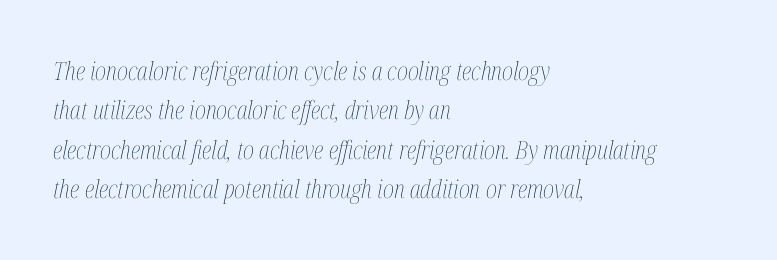
The image shows 25 px text type, italic (leaning right); set left-aligned, normal line spacing (1.58x), normal letter spacing, not underlined.
